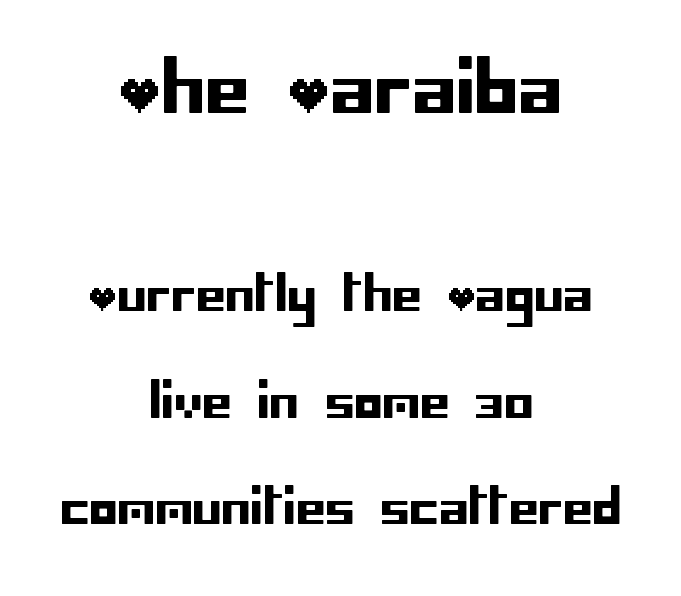
The image shows 71 px sans-serif type, upright; set centered, loose line spacing (2.27x), normal letter spacing, not underlined; the first (top) block is 1.51x larger; low stroke contrast and a large x-height.
